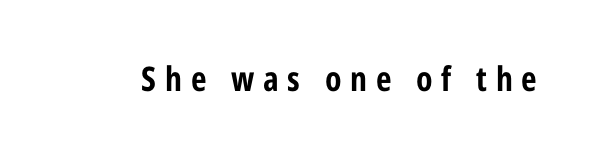
{"serif": "no", "italic": "no", "bold": "yes", "weight": "bold", "width": "condensed", "stroke_contrast": "low", "x_height": "medium", "monospaced": "no", "underline": "no", "letter_spacing": "wide", "letter_spacing_em": 0.26, "glyph_px": 34}
